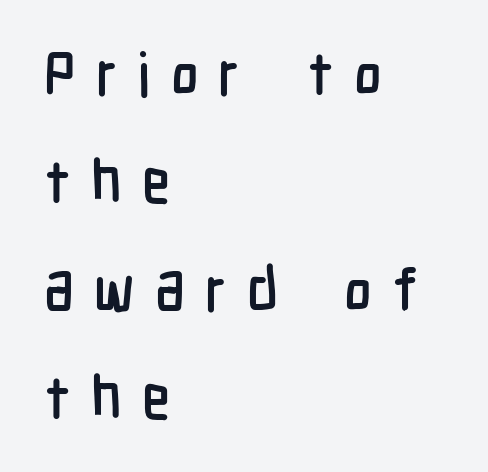
Q: Is the text italic (slanted)? A: No, it is upright.
Q: Is the typeface a serif or a sans-serif typeface? A: Sans-serif.
Q: Is the text underlined? A: No.
Q: How is the paragraph aligned? A: Left-aligned.
Q: Is the spacing between letters normal or unusually wide? A: Unusually wide.
Q: Width (condensed, normal, or wide)? A: Condensed.
Q: Stroke contrast? A: Low.
Q: x-height? A: Medium.
Q: Monospaced? A: No.
